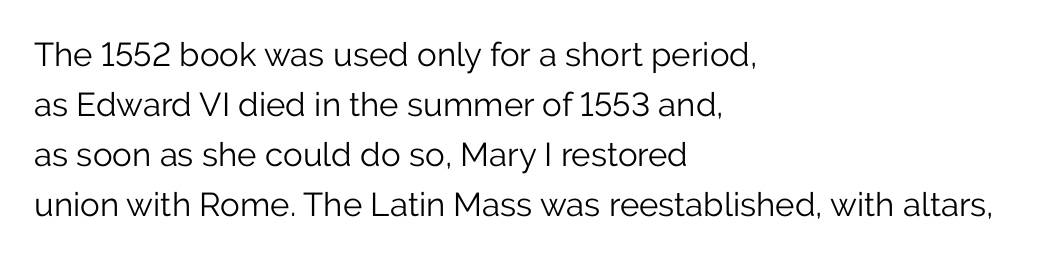
Underlining? Definitely not there. Spacing verdict: proportional, widths tailored to each character. Posture: vertical. Does the type have serifs? No, each stem ends abruptly.
